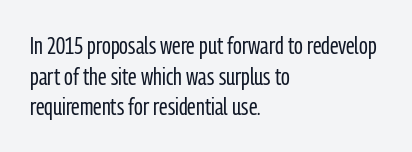
{"italic": "no", "bold": "no", "underline": "no", "align": "left", "line_spacing": "normal", "line_spacing_ratio": 1.28, "letter_spacing": "normal", "letter_spacing_em": 0.0, "glyph_px": 24}
